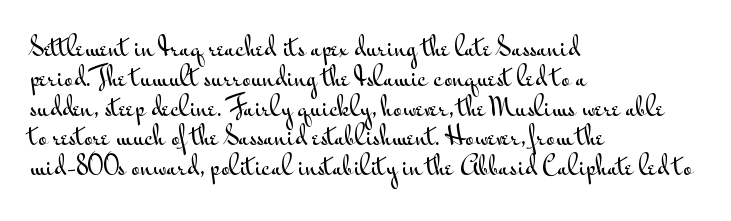
{"underline": "no", "align": "left", "line_spacing_ratio": 1.24, "letter_spacing": "normal", "letter_spacing_em": 0.0, "glyph_px": 24}
